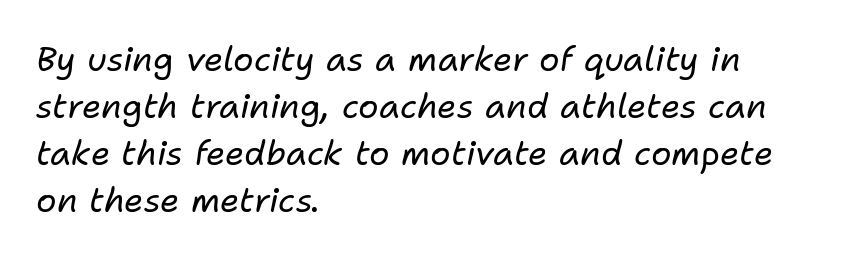
The image shows 34 px regular-weight type, italic (leaning right); set left-aligned, normal line spacing (1.38x), normal letter spacing, not underlined; low stroke contrast and a medium x-height.
